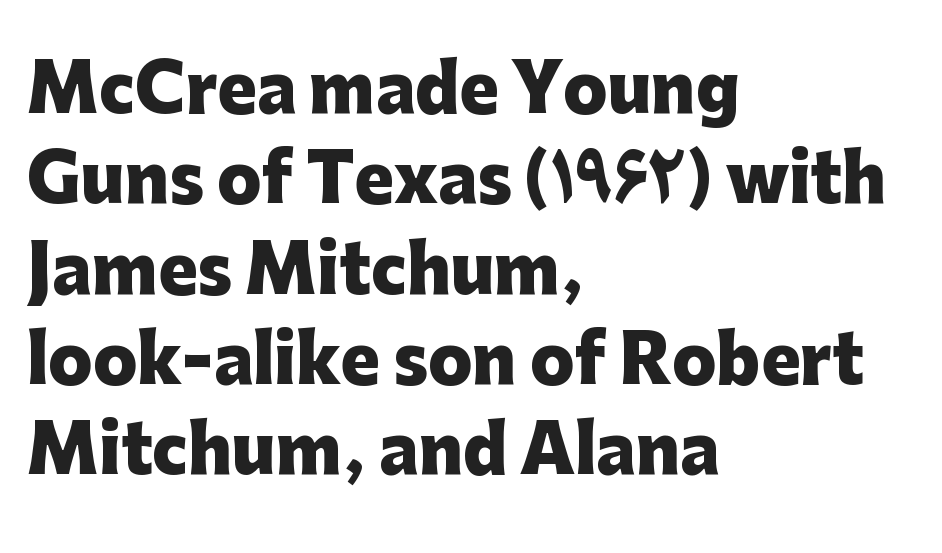
{"serif": "no", "italic": "no", "bold": "yes", "weight": "heavy", "width": "normal", "stroke_contrast": "low", "x_height": "medium", "monospaced": "no", "underline": "no", "align": "left", "line_spacing": "normal", "line_spacing_ratio": 1.39, "letter_spacing": "normal", "letter_spacing_em": 0.0, "glyph_px": 65}
